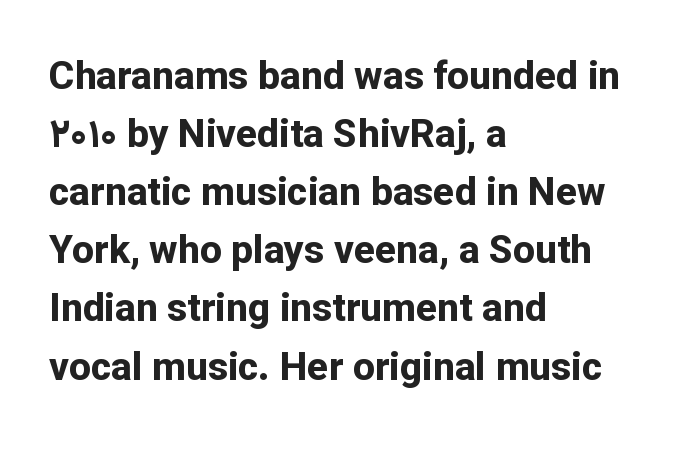
{"serif": "no", "italic": "no", "bold": "yes", "weight": "bold", "width": "normal", "stroke_contrast": "low", "x_height": "medium", "monospaced": "no", "underline": "no", "align": "left", "line_spacing": "normal", "line_spacing_ratio": 1.49, "letter_spacing": "normal", "letter_spacing_em": 0.0, "glyph_px": 39}
